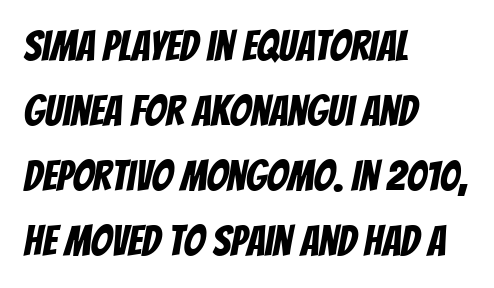
Q: Is the typeface a serif or a sans-serif typeface? A: Sans-serif.
Q: Is the text underlined? A: No.
Q: How is the paragraph aligned? A: Left-aligned.
Q: Is the spacing between letters normal or unusually wide? A: Normal.
Q: Is the spacing between lines tight, normal or loose? A: Normal.
Q: Width (condensed, normal, or wide)? A: Condensed.
Q: Stroke contrast? A: Low.
Q: x-height? A: Large.
Q: Monospaced? A: No.
